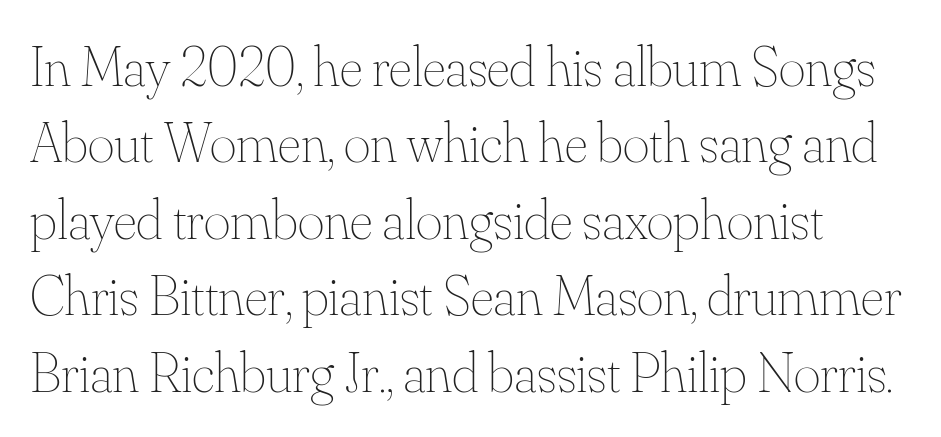
Q: Is the text bold? A: No.
Q: Is the text italic (slanted)? A: No, it is upright.
Q: Is the text underlined? A: No.
Q: Is the spacing between letters normal or unusually wide? A: Normal.
Q: Is the spacing between lines tight, normal or loose? A: Normal.
Q: Width (condensed, normal, or wide)? A: Normal.
Q: Stroke contrast? A: Medium.
Q: x-height? A: Small.
Q: Monospaced? A: No.
